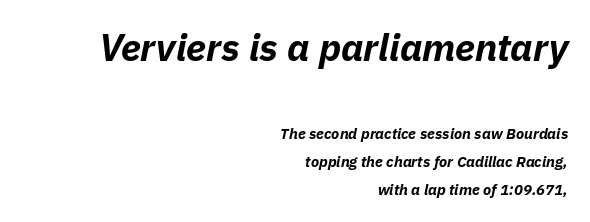
{"italic": "yes", "lean": "right", "slant_degrees": 11, "bold": "yes", "weight": "bold", "width": "normal", "stroke_contrast": "low", "x_height": "medium", "monospaced": "no", "underline": "no", "align": "right", "line_spacing_ratio": 1.86, "letter_spacing": "normal", "letter_spacing_em": 0.0, "larger_block": "first", "size_ratio": 2.53, "glyph_px": 38}
